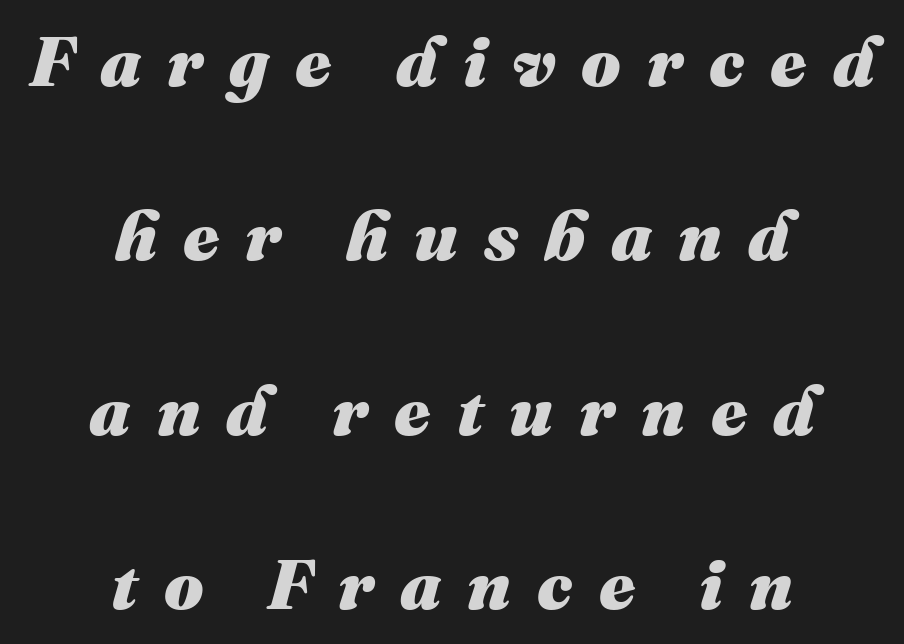
Q: Is the text bold? A: Yes.
Q: Is the text italic (slanted)? A: Yes, it leans right by about 16 degrees.
Q: Is the text underlined? A: No.
Q: How is the paragraph aligned? A: Centered.
Q: Is the spacing between letters normal or unusually wide? A: Unusually wide.
Q: Is the spacing between lines tight, normal or loose? A: Loose.
Q: Width (condensed, normal, or wide)? A: Normal.
Q: Stroke contrast? A: Medium.
Q: x-height? A: Medium.
Q: Monospaced? A: No.
